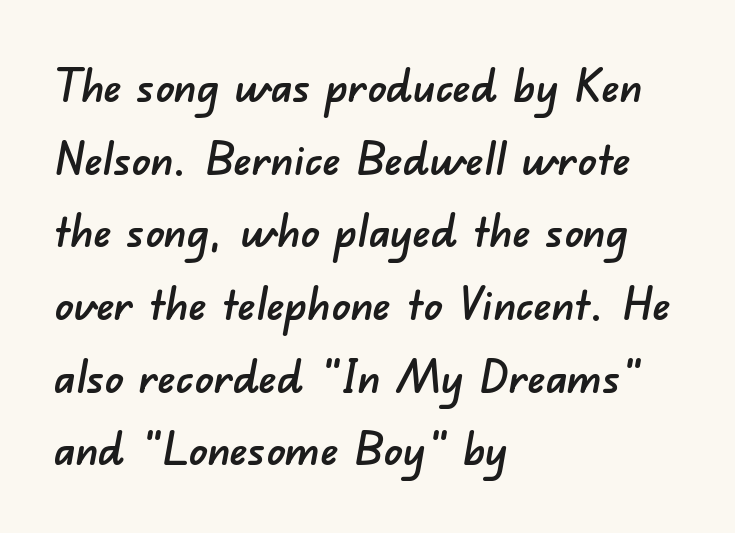
The image shows 46 px sans-serif type; set left-aligned, normal line spacing (1.58x), normal letter spacing, not underlined; low stroke contrast and a small x-height.
